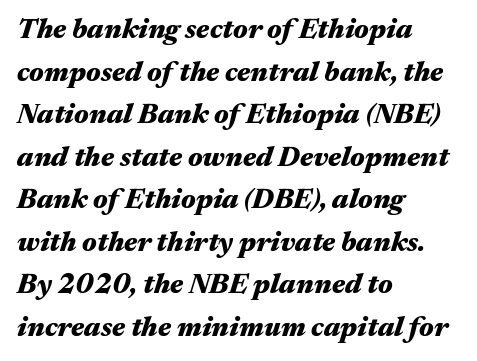
{"italic": "yes", "lean": "right", "slant_degrees": 17, "bold": "yes", "weight": "heavy", "width": "wide", "stroke_contrast": "medium", "x_height": "medium", "monospaced": "no", "underline": "no", "align": "left", "line_spacing": "normal", "line_spacing_ratio": 1.52, "letter_spacing": "normal", "letter_spacing_em": 0.0, "glyph_px": 28}
